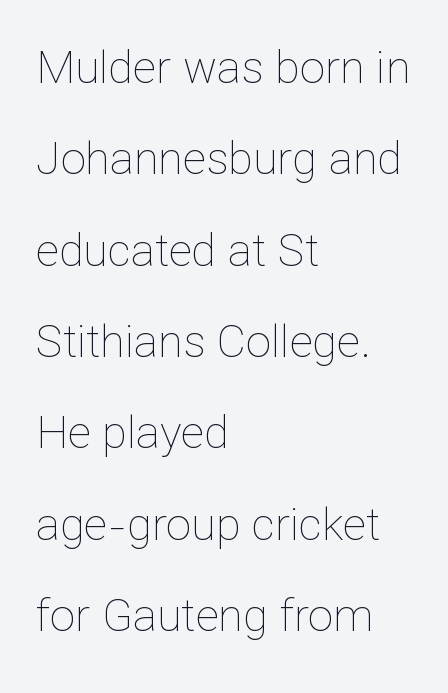
Q: Is the text bold? A: No.
Q: Is the text italic (slanted)? A: No, it is upright.
Q: Is the text underlined? A: No.
Q: How is the paragraph aligned? A: Left-aligned.
Q: Is the spacing between letters normal or unusually wide? A: Normal.
Q: Is the spacing between lines tight, normal or loose? A: Loose.
Q: Width (condensed, normal, or wide)? A: Normal.
Q: Stroke contrast? A: Low.
Q: x-height? A: Medium.
Q: Monospaced? A: No.
